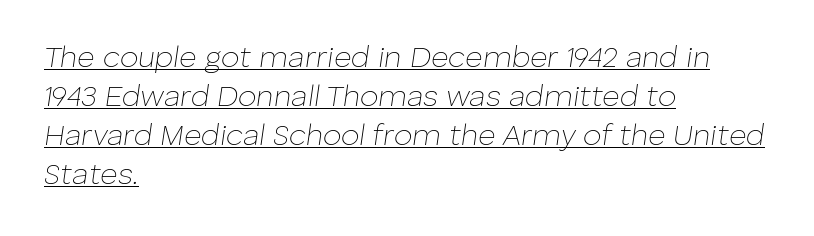
The image shows 30 px thin type, italic (leaning right); set left-aligned, normal line spacing (1.3x), normal letter spacing, underlined; low stroke contrast and a medium x-height.
